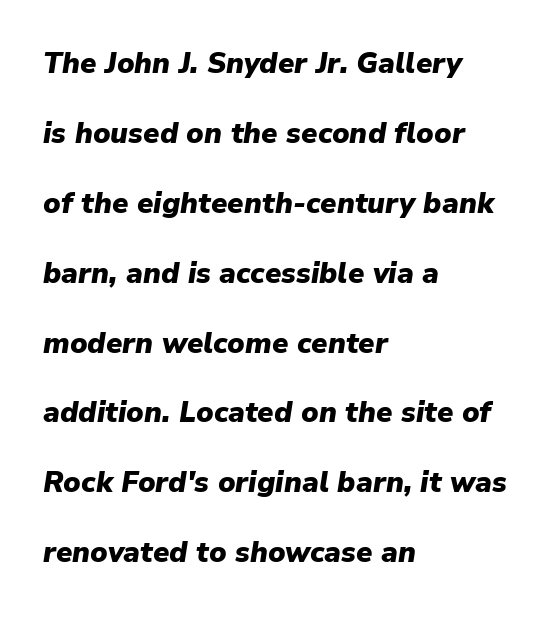
{"italic": "yes", "lean": "right", "slant_degrees": 9, "bold": "yes", "weight": "heavy", "width": "normal", "stroke_contrast": "low", "x_height": "medium", "monospaced": "no", "underline": "no", "align": "left", "line_spacing": "loose", "line_spacing_ratio": 2.41, "letter_spacing": "normal", "letter_spacing_em": 0.0, "glyph_px": 29}
